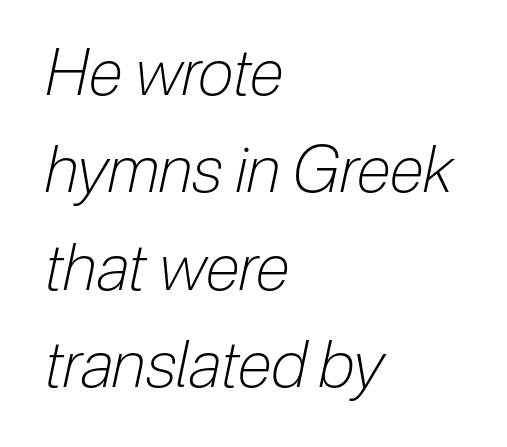
{"italic": "yes", "lean": "right", "slant_degrees": 12, "bold": "no", "weight": "light", "width": "condensed", "stroke_contrast": "low", "x_height": "medium", "monospaced": "no", "underline": "no", "align": "left", "line_spacing": "normal", "line_spacing_ratio": 1.52, "letter_spacing": "normal", "letter_spacing_em": 0.0, "glyph_px": 64}
